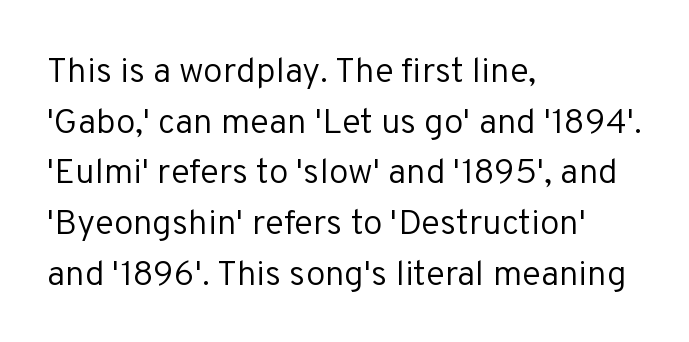
This sample uses an upright cut, with every glyph sitting square on the baseline. The strokes are not fattened; the text isn't bold. The words here are not underlined. Does the type have serifs? No, each stem ends abruptly.
